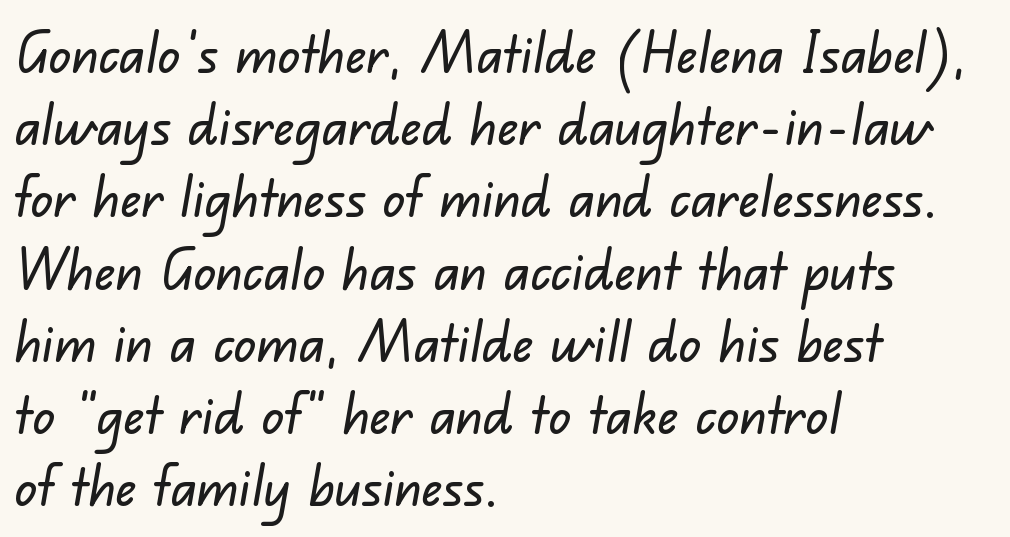
{"serif": "no", "width": "normal", "stroke_contrast": "low", "x_height": "small", "monospaced": "no", "underline": "no", "align": "left", "line_spacing": "normal", "line_spacing_ratio": 1.29, "letter_spacing": "normal", "letter_spacing_em": 0.0, "glyph_px": 56}
